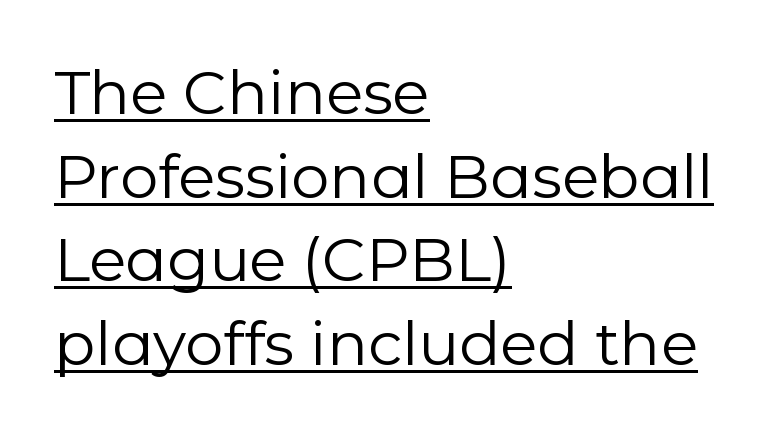
Q: Is the text bold? A: No.
Q: Is the text italic (slanted)? A: No, it is upright.
Q: Is the typeface a serif or a sans-serif typeface? A: Sans-serif.
Q: Is the text underlined? A: Yes.
Q: How is the paragraph aligned? A: Left-aligned.
Q: Is the spacing between letters normal or unusually wide? A: Normal.
Q: Is the spacing between lines tight, normal or loose? A: Normal.
Q: Width (condensed, normal, or wide)? A: Normal.
Q: Stroke contrast? A: Low.
Q: x-height? A: Medium.
Q: Monospaced? A: No.
